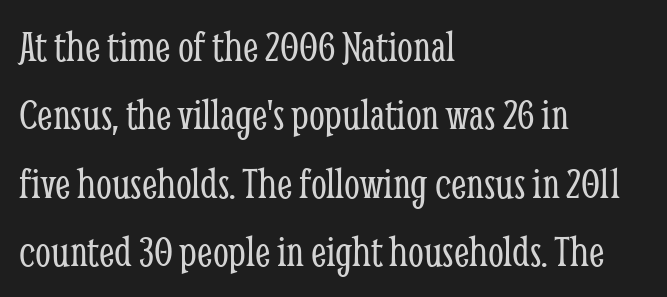
{"serif": "yes", "italic": "no", "bold": "no", "weight": "light", "width": "condensed", "stroke_contrast": "low", "x_height": "medium", "monospaced": "no", "underline": "no", "align": "left", "line_spacing": "normal", "line_spacing_ratio": 1.52, "letter_spacing": "normal", "letter_spacing_em": 0.0, "glyph_px": 45}
